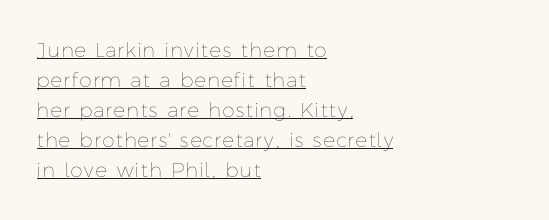
Q: Is the text bold? A: No.
Q: Is the text italic (slanted)? A: No, it is upright.
Q: Is the text underlined? A: Yes.
Q: How is the paragraph aligned? A: Left-aligned.
Q: Is the spacing between lines tight, normal or loose? A: Normal.
